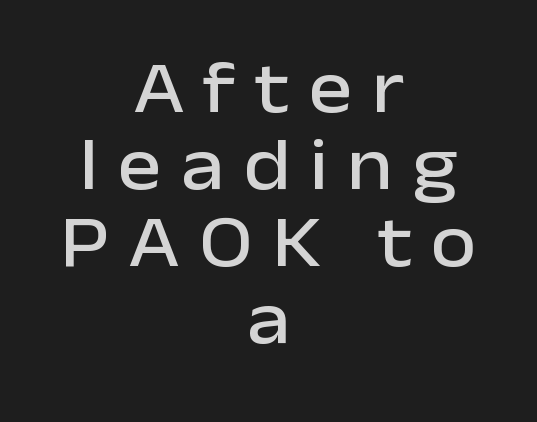
Check under the words: just untouched page. Every stem runs plumb, perpendicular to the baseline. What stands out about the letter spacing? Its width — letters are far apart. The passage shown is typed in a proportional face where columns would drift. Visually the block forms a symmetrical silhouette, jagged on both flanks.
